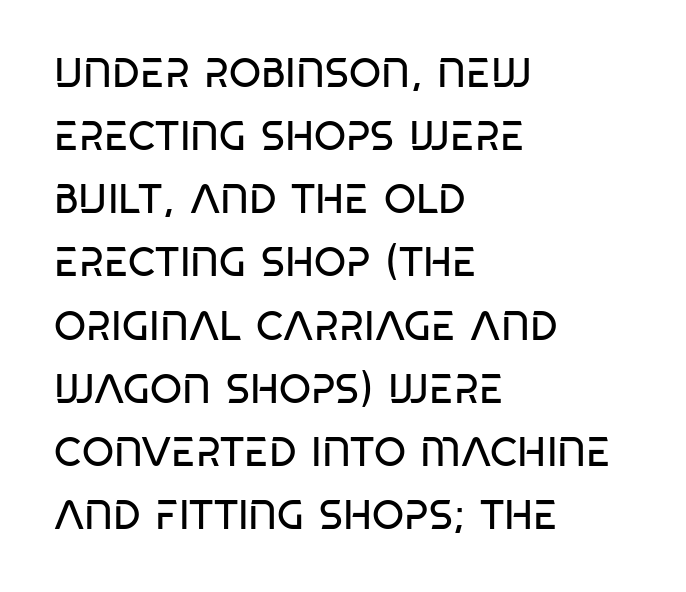
Q: Is the text bold? A: No.
Q: Is the typeface a serif or a sans-serif typeface? A: Sans-serif.
Q: Is the text underlined? A: No.
Q: How is the paragraph aligned? A: Left-aligned.
Q: Is the spacing between letters normal or unusually wide? A: Normal.
Q: Is the spacing between lines tight, normal or loose? A: Normal.
Q: Width (condensed, normal, or wide)? A: Condensed.
Q: Stroke contrast? A: Low.
Q: x-height? A: Large.
Q: Monospaced? A: No.
